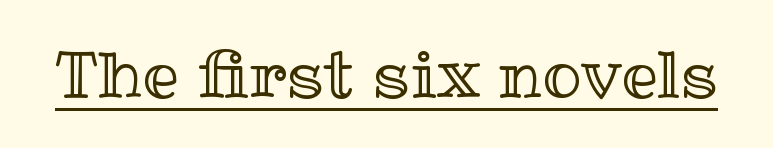
Upright lettering throughout. Looks like someone drew a line under every word here. No extra tracking has been applied to these lines. The passage shown is typed in a proportional face where columns would drift.
